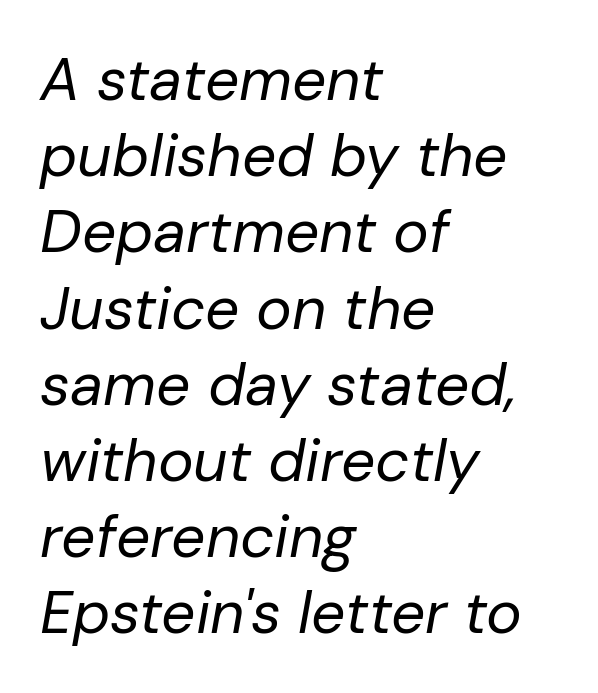
The image shows 60 px regular-weight type, italic (leaning right); set left-aligned, normal line spacing (1.27x), normal letter spacing, not underlined; low stroke contrast and a medium x-height.
